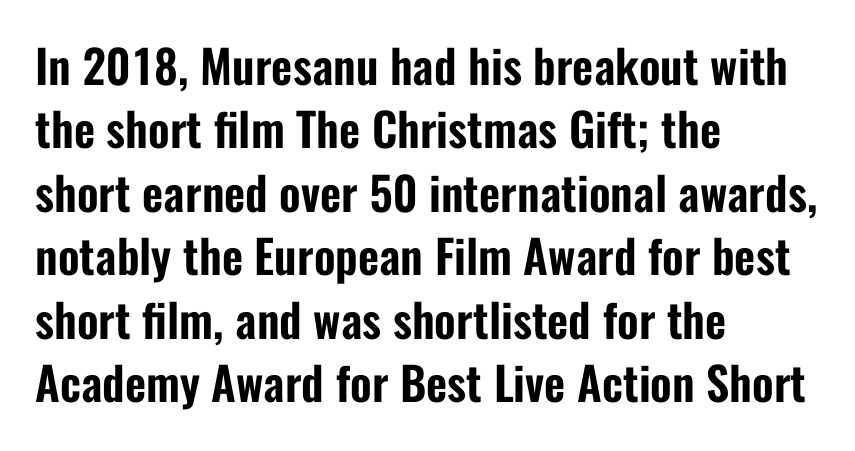
{"serif": "no", "italic": "no", "width": "condensed", "stroke_contrast": "low", "x_height": "medium", "monospaced": "no", "underline": "no", "align": "left", "line_spacing": "normal", "line_spacing_ratio": 1.38, "letter_spacing": "normal", "letter_spacing_em": 0.0, "glyph_px": 46}
